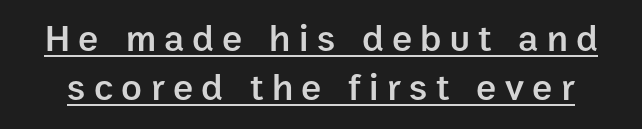
The image shows 38 px semibold sans-serif type, upright; set normal line spacing (1.29x), unusually wide letter spacing (+0.22 em), underlined; low stroke contrast and a medium x-height.
